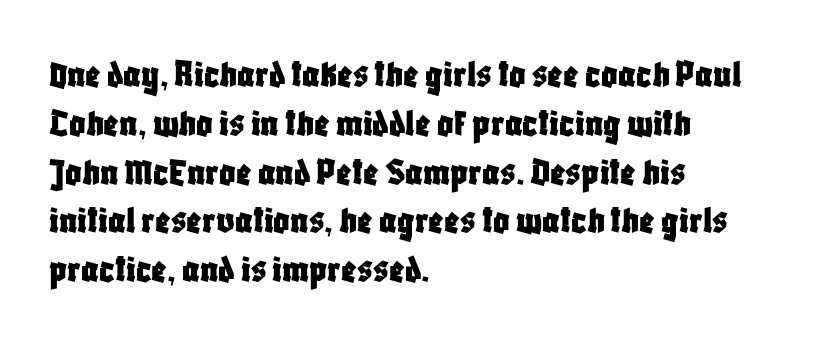
{"serif": "no", "italic": "no", "width": "condensed", "stroke_contrast": "low", "x_height": "large", "monospaced": "no", "underline": "no", "align": "left", "line_spacing_ratio": 1.22, "letter_spacing": "normal", "letter_spacing_em": 0.0, "glyph_px": 40}
